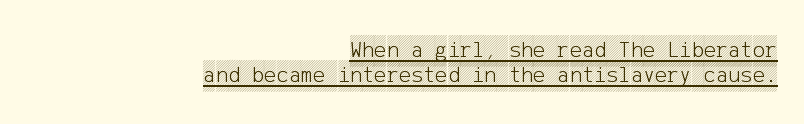
{"italic": "no", "underline": "yes", "align": "right", "line_spacing": "tight", "line_spacing_ratio": 1.1, "letter_spacing": "normal", "letter_spacing_em": 0.0, "glyph_px": 23}
